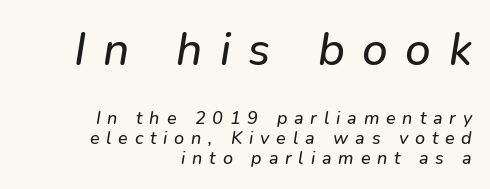
The image shows 46 px sans-serif type; set right-aligned, tight line spacing (1.1x), unusually wide letter spacing (+0.38 em), not underlined; the first (top) block is 2.56x larger; low stroke contrast and a medium x-height.
